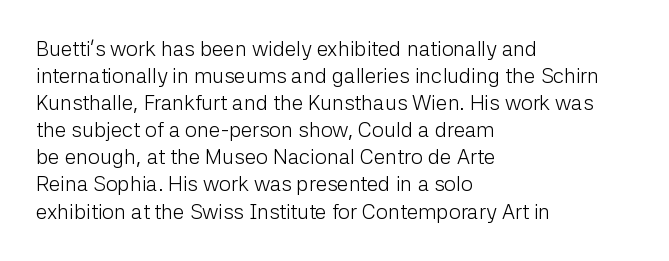
The image shows 21 px text type, upright; set left-aligned, normal line spacing (1.29x), normal letter spacing, not underlined.
